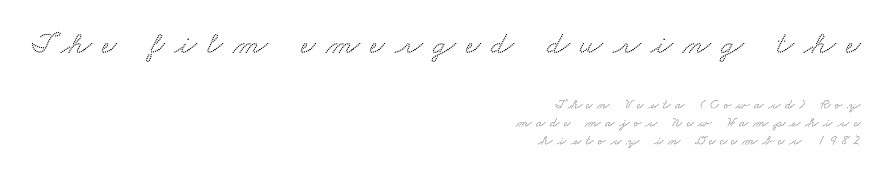
Q: Is the typeface a serif or a sans-serif typeface? A: Serif.
Q: Is the text underlined? A: No.
Q: How is the paragraph aligned? A: Right-aligned.
Q: Is the spacing between letters normal or unusually wide? A: Unusually wide.
Q: Is the spacing between lines tight, normal or loose? A: Normal.
Q: Which block of text is set in a larger size, the first (top) or the second (bottom)? A: The first (top) one.
Q: Width (condensed, normal, or wide)? A: Wide.
Q: Stroke contrast? A: Medium.
Q: x-height? A: Small.
Q: Monospaced? A: No.
